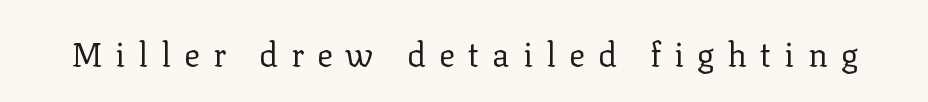
Q: Is the text bold? A: No.
Q: Is the text italic (slanted)? A: No, it is upright.
Q: Is the typeface a serif or a sans-serif typeface? A: Serif.
Q: Is the text underlined? A: No.
Q: Is the spacing between letters normal or unusually wide? A: Unusually wide.
Q: Width (condensed, normal, or wide)? A: Normal.
Q: Stroke contrast? A: Low.
Q: x-height? A: Medium.
Q: Monospaced? A: No.
